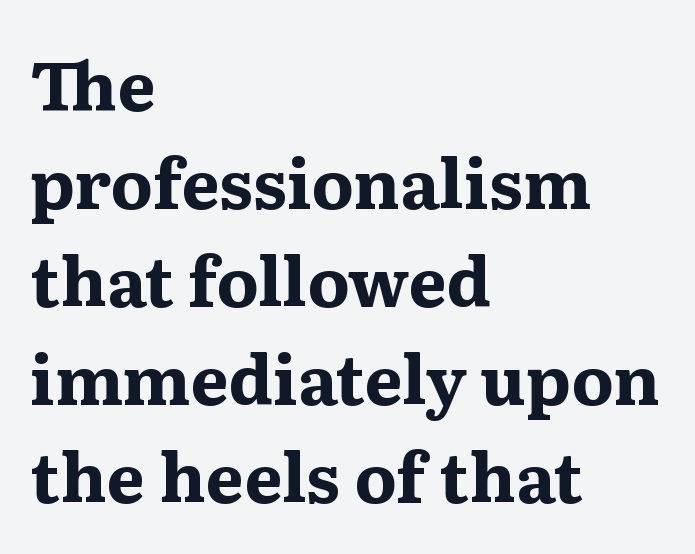
{"serif": "yes", "italic": "no", "bold": "yes", "weight": "bold", "width": "wide", "stroke_contrast": "medium", "x_height": "medium", "monospaced": "no", "underline": "no", "align": "left", "line_spacing": "normal", "line_spacing_ratio": 1.44, "letter_spacing": "normal", "letter_spacing_em": 0.0, "glyph_px": 68}
